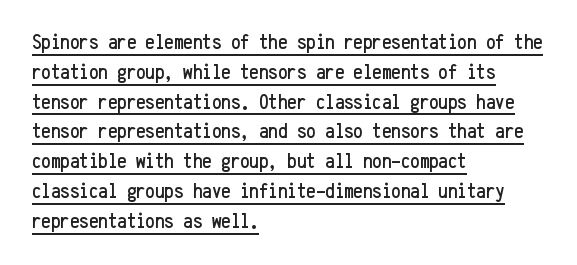
Visually the block forms a straight wall on the left and a jagged coastline on the right. Leading: standard. What decoration does the sample have? An underline. When letters stand straight like this, we call the style roman or upright.
